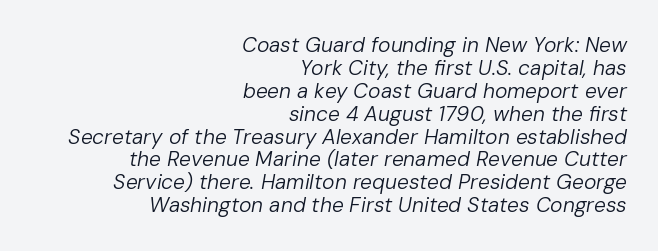
The image shows 21 px text type, italic (leaning right); set right-aligned, tight line spacing (1.09x), normal letter spacing, not underlined.
